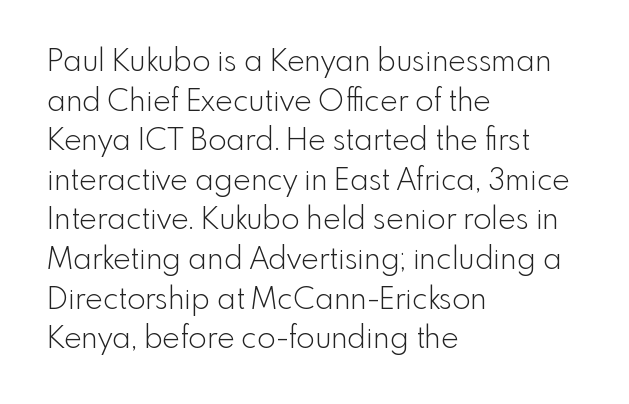
Check where the strokes stop: nothing finishes them off — pure sans. The axis of the letterforms is exactly vertical. Horizontal alignment here is leftward, the default for most running prose. Leading matches the norm, producing a regular column. Honestly, the letter spacing is just normal — you wouldn't notice it.
